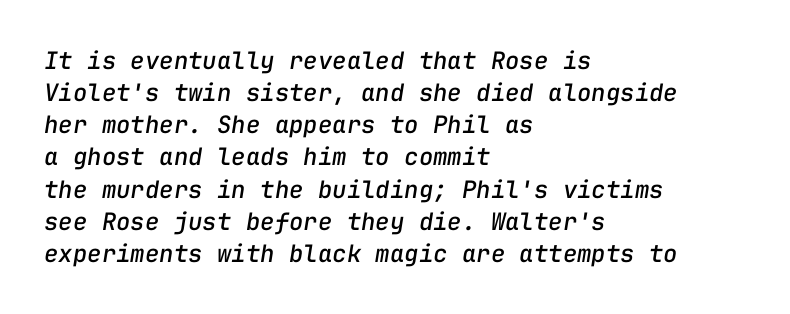
Q: Is the text italic (slanted)? A: Yes, it leans right by about 9 degrees.
Q: Is the text underlined? A: No.
Q: How is the paragraph aligned? A: Left-aligned.
Q: Is the spacing between letters normal or unusually wide? A: Normal.
Q: Is the spacing between lines tight, normal or loose? A: Normal.
